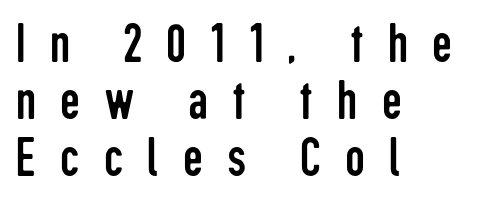
Leftover space on each line is placed entirely after the last word. Vertical spacing — tight. Varying glyph widths throughout — classic text-font behaviour. Substantial extra tracking has been applied to these lines. The specimen reads as upright at a glance.
